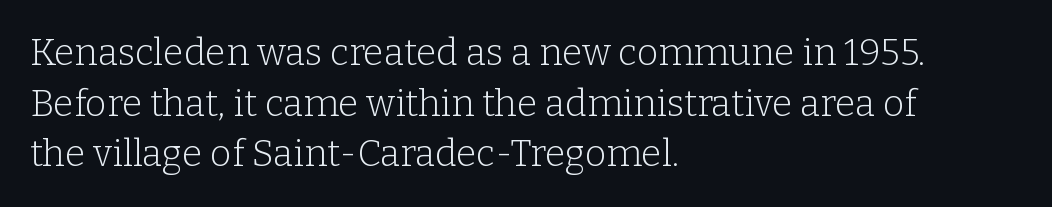
The image shows 37 px light serif type, upright; set left-aligned, normal line spacing (1.37x), normal letter spacing, not underlined; low stroke contrast and a medium x-height.
